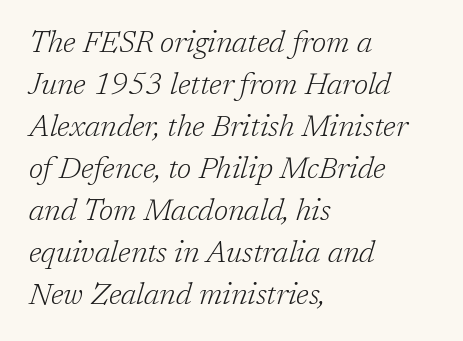
{"serif": "yes", "italic": "yes", "lean": "right", "slant_degrees": 17, "bold": "no", "weight": "light", "width": "normal", "stroke_contrast": "low", "x_height": "medium", "monospaced": "no", "underline": "no", "align": "left", "line_spacing": "normal", "line_spacing_ratio": 1.4, "letter_spacing": "normal", "letter_spacing_em": 0.0, "glyph_px": 30}
